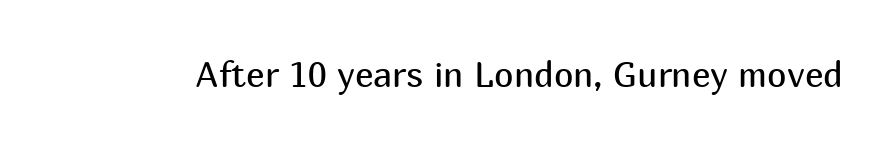
Beneath every word, the page is bare. Does the lettering tilt? It doesn't — this is upright. No heavy texture on the line: the type isn't bold. Each word holds together tightly as a unit, with standard inter-letter gaps. Examine the stroke ends and you'll find no serifs.
